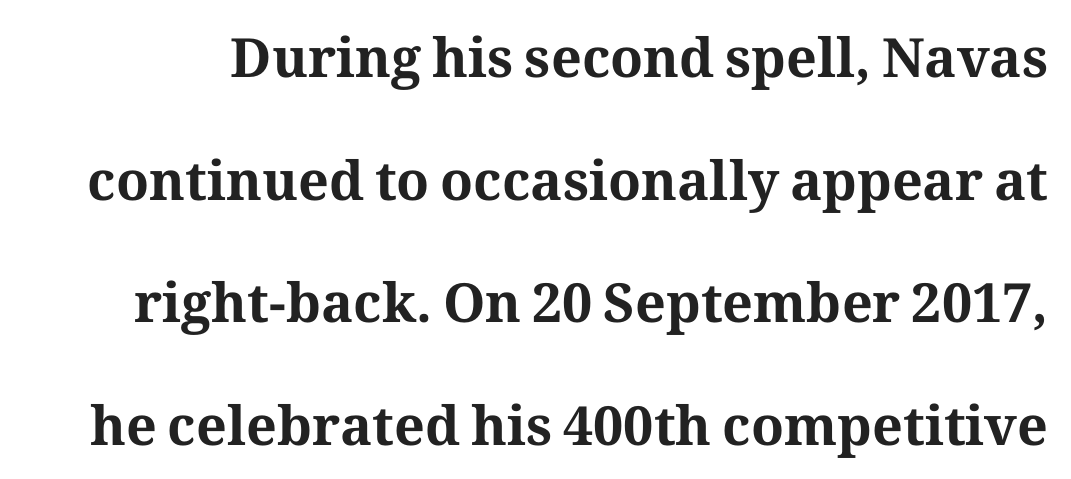
The image shows 54 px bold serif type, upright; set loose line spacing (2.27x), normal letter spacing, not underlined; medium stroke contrast and a medium x-height.
